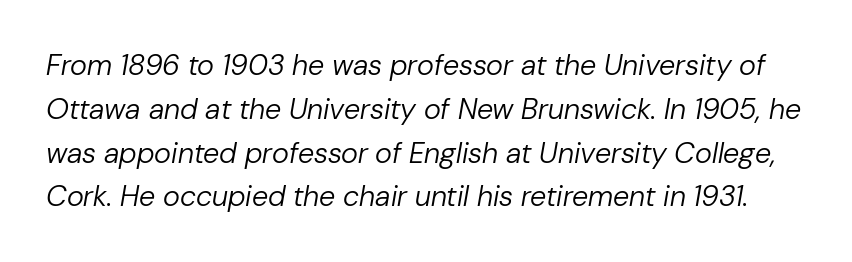
Q: Is the text bold? A: No.
Q: Is the text italic (slanted)? A: Yes, it leans right by about 10 degrees.
Q: Is the text underlined? A: No.
Q: Is the spacing between letters normal or unusually wide? A: Normal.
Q: Is the spacing between lines tight, normal or loose? A: Normal.
Q: Width (condensed, normal, or wide)? A: Normal.
Q: Stroke contrast? A: Low.
Q: x-height? A: Medium.
Q: Monospaced? A: No.
